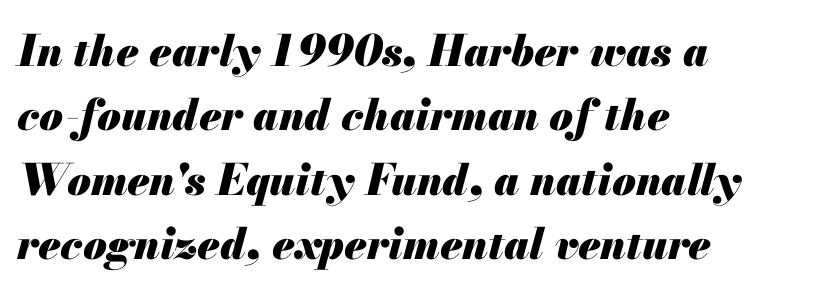
Q: Is the text bold? A: Yes.
Q: Is the text italic (slanted)? A: Yes, it leans right by about 13 degrees.
Q: Is the text underlined? A: No.
Q: How is the paragraph aligned? A: Left-aligned.
Q: Is the spacing between letters normal or unusually wide? A: Normal.
Q: Is the spacing between lines tight, normal or loose? A: Normal.
Q: Width (condensed, normal, or wide)? A: Normal.
Q: Stroke contrast? A: Medium.
Q: x-height? A: Small.
Q: Monospaced? A: No.
